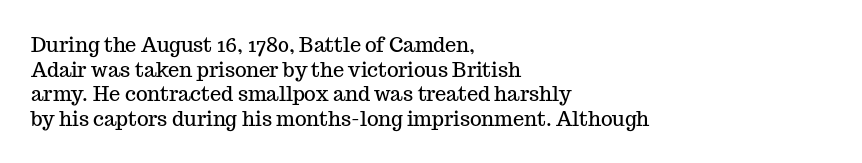
Q: Is the text italic (slanted)? A: No, it is upright.
Q: Is the text underlined? A: No.
Q: How is the paragraph aligned? A: Left-aligned.
Q: Is the spacing between letters normal or unusually wide? A: Normal.
